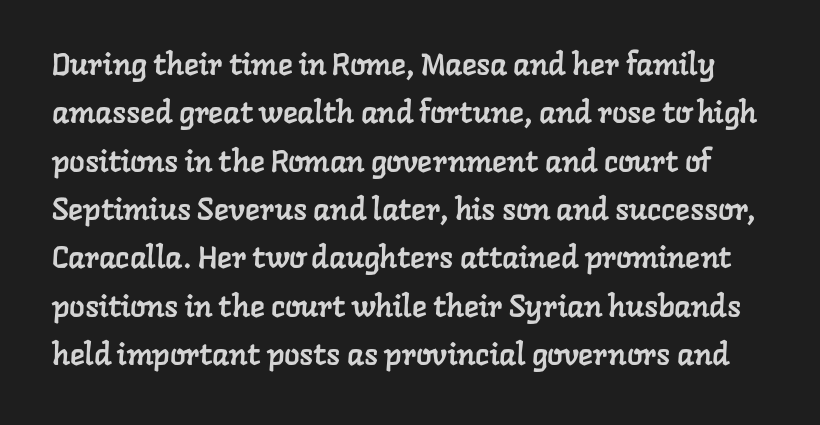
Q: Is the typeface a serif or a sans-serif typeface? A: Serif.
Q: Is the text underlined? A: No.
Q: Is the spacing between letters normal or unusually wide? A: Normal.
Q: Is the spacing between lines tight, normal or loose? A: Normal.
Q: Width (condensed, normal, or wide)? A: Normal.
Q: Stroke contrast? A: Low.
Q: x-height? A: Medium.
Q: Monospaced? A: No.
